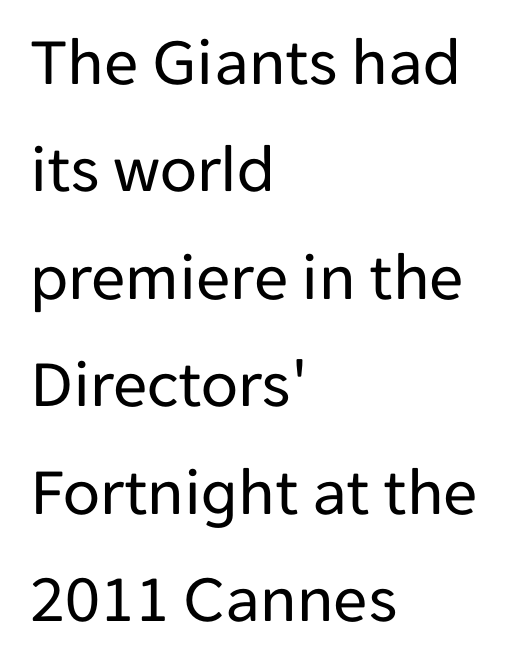
{"serif": "no", "italic": "no", "bold": "no", "weight": "regular", "width": "normal", "stroke_contrast": "low", "x_height": "medium", "monospaced": "no", "underline": "no", "align": "left", "line_spacing": "normal", "line_spacing_ratio": 1.58, "letter_spacing": "normal", "letter_spacing_em": 0.0, "glyph_px": 68}
